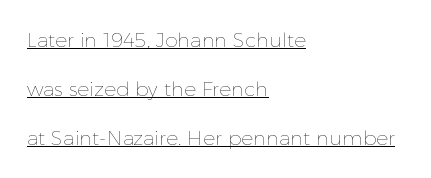
Q: Is the text bold? A: No.
Q: Is the text italic (slanted)? A: No, it is upright.
Q: Is the text underlined? A: Yes.
Q: How is the paragraph aligned? A: Left-aligned.
Q: Is the spacing between letters normal or unusually wide? A: Normal.
Q: Is the spacing between lines tight, normal or loose? A: Loose.
